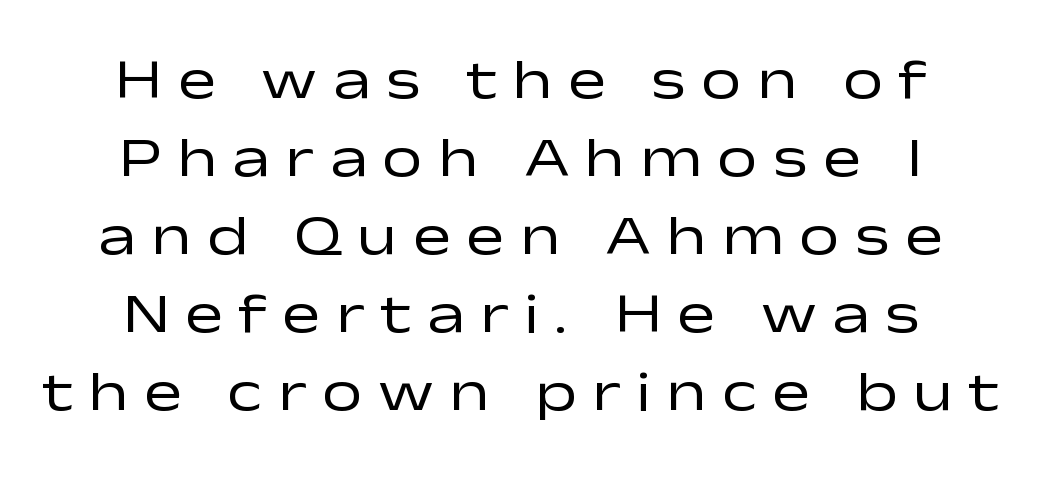
The image shows 57 px regular-weight, wide sans-serif type, upright; set centered, normal line spacing (1.37x), unusually wide letter spacing (+0.27 em), not underlined; low stroke contrast and a medium x-height.
